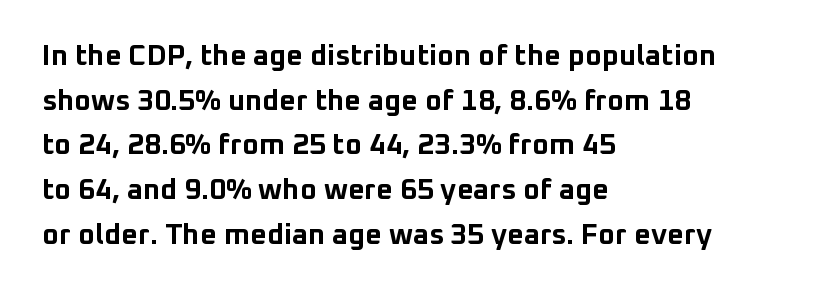
{"serif": "no", "italic": "no", "bold": "yes", "weight": "bold", "width": "normal", "stroke_contrast": "low", "x_height": "medium", "monospaced": "no", "underline": "no", "align": "left", "line_spacing": "normal", "line_spacing_ratio": 1.54, "letter_spacing": "normal", "letter_spacing_em": 0.0, "glyph_px": 29}
